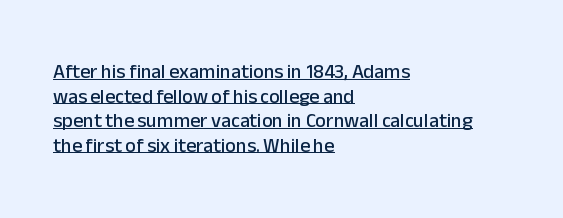
The gaps between neighbouring characters are ordinary and unremarkable. Does the lettering tilt? It doesn't — this is upright. The rag falls on the right side of this text block. Is there an underline? Yes — a line sits under the letters.
